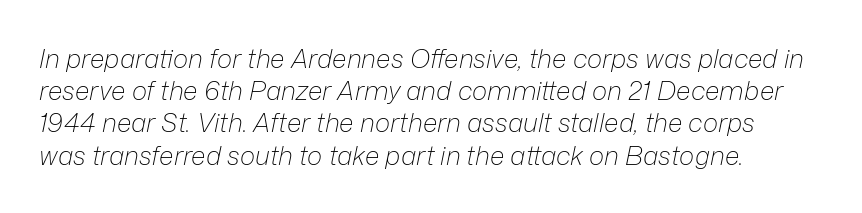
{"italic": "yes", "lean": "right", "slant_degrees": 12, "bold": "no", "underline": "no", "align": "left", "line_spacing_ratio": 1.24, "letter_spacing": "normal", "letter_spacing_em": 0.0, "glyph_px": 26}
